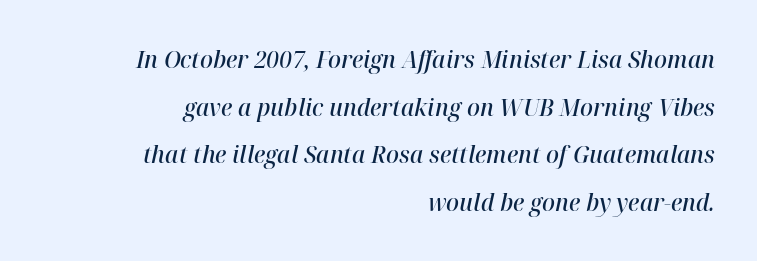
The face used here is a semibold: visibly heavier than regular, lighter than bold. Unmarked baselines from the first word to the last. This rendering uses right alignment, leaving the left contour irregular. The glyphs look as if they've been sheared to an angle.
